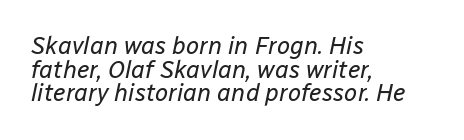
{"italic": "yes", "lean": "right", "slant_degrees": 12, "bold": "no", "underline": "no", "align": "left", "line_spacing": "tight", "line_spacing_ratio": 0.98, "letter_spacing": "normal", "letter_spacing_em": 0.0, "glyph_px": 24}
